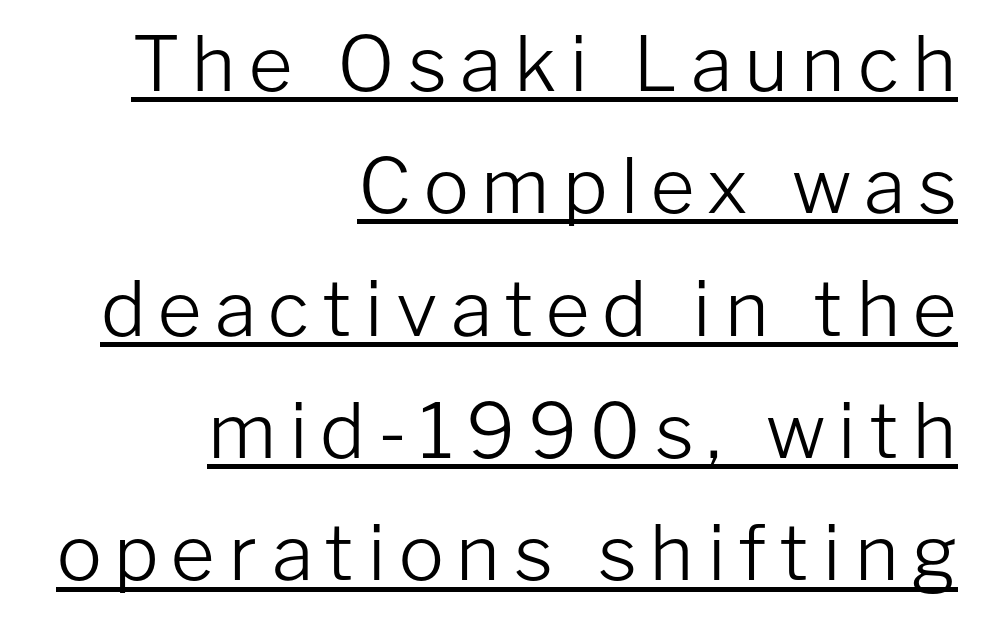
The image shows 76 px light sans-serif type, upright; set right-aligned, normal line spacing (1.61x), underlined; low stroke contrast and a medium x-height.
